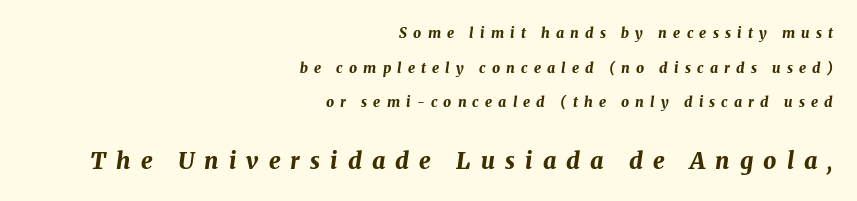
{"italic": "yes", "lean": "right", "slant_degrees": 8, "bold": "yes", "underline": "no", "align": "right", "line_spacing": "loose", "line_spacing_ratio": 2.47, "letter_spacing": "wide", "letter_spacing_em": 0.44, "larger_block": "second", "size_ratio": 1.64, "glyph_px": 23}
